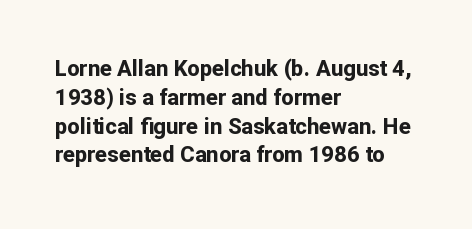
The image shows 22 px bold type, upright; set left-aligned, normal line spacing (1.31x), normal letter spacing, not underlined.
